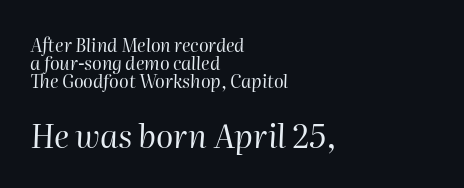
Q: Is the text bold? A: No.
Q: Is the text italic (slanted)? A: Yes, it leans right by about 2 degrees.
Q: Is the text underlined? A: No.
Q: How is the paragraph aligned? A: Left-aligned.
Q: Is the spacing between letters normal or unusually wide? A: Normal.
Q: Is the spacing between lines tight, normal or loose? A: Tight.
Q: Which block of text is set in a larger size, the first (top) or the second (bottom)? A: The second (bottom) one.
Q: Width (condensed, normal, or wide)? A: Normal.
Q: Stroke contrast? A: High.
Q: x-height? A: Medium.
Q: Monospaced? A: No.
